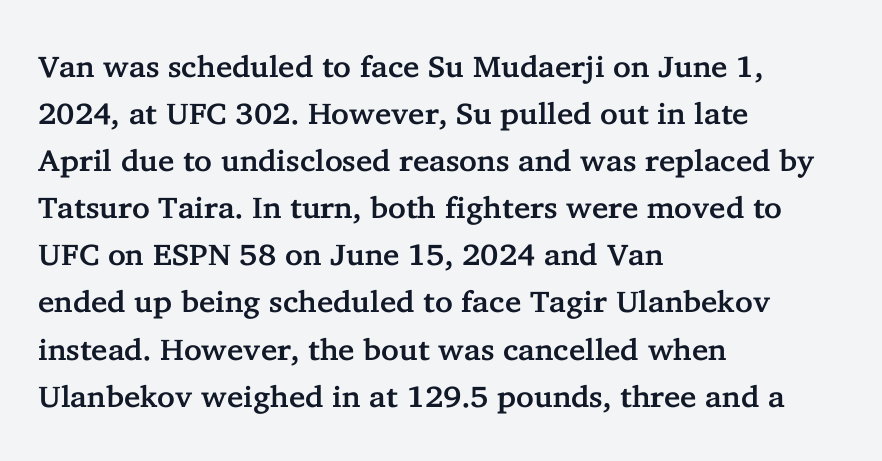
The image shows 30 px serif type, upright; set left-aligned, normal line spacing (1.57x), normal letter spacing, not underlined; low stroke contrast and a medium x-height.
